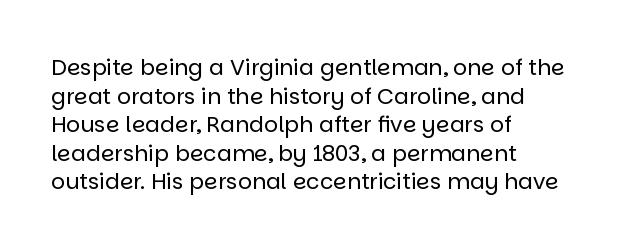
Q: Is the text bold? A: No.
Q: Is the text italic (slanted)? A: No, it is upright.
Q: Is the text underlined? A: No.
Q: How is the paragraph aligned? A: Left-aligned.
Q: Is the spacing between letters normal or unusually wide? A: Normal.
Q: Is the spacing between lines tight, normal or loose? A: Normal.
